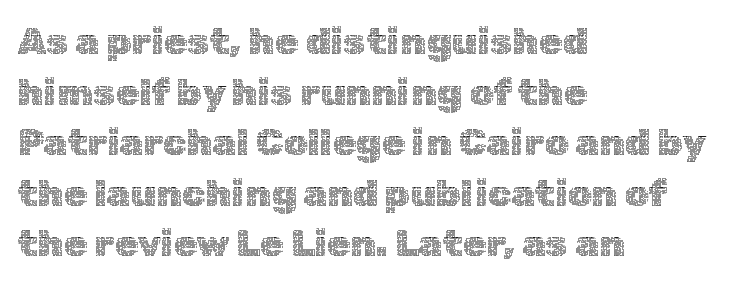
{"italic": "no", "bold": "no", "weight": "thin", "width": "normal", "x_height": "medium", "monospaced": "no", "underline": "no", "align": "left", "line_spacing": "normal", "line_spacing_ratio": 1.33, "letter_spacing": "normal", "letter_spacing_em": 0.0, "glyph_px": 38}
